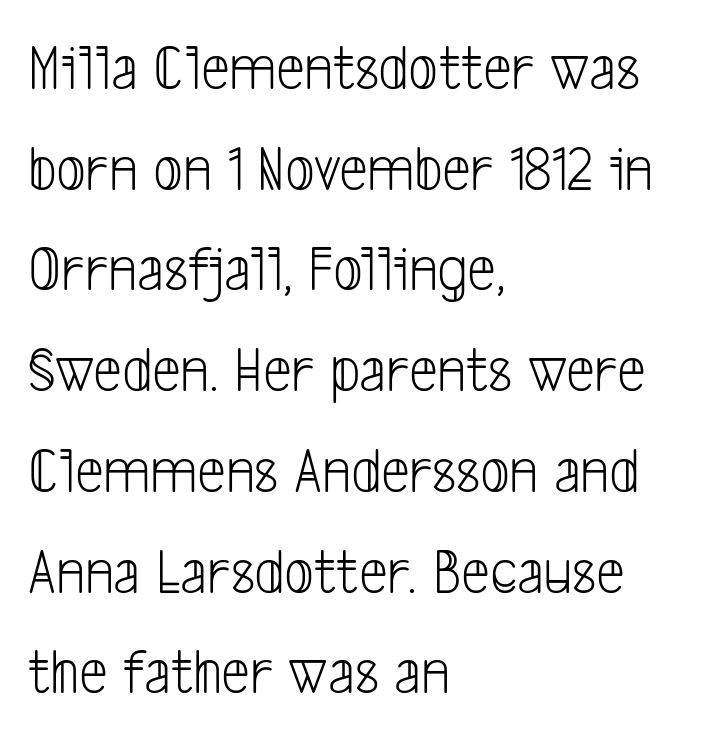
Q: Is the text bold? A: No.
Q: Is the typeface a serif or a sans-serif typeface? A: Sans-serif.
Q: Is the text underlined? A: No.
Q: How is the paragraph aligned? A: Left-aligned.
Q: Is the spacing between letters normal or unusually wide? A: Normal.
Q: Is the spacing between lines tight, normal or loose? A: Normal.
Q: Width (condensed, normal, or wide)? A: Condensed.
Q: Stroke contrast? A: Low.
Q: x-height? A: Medium.
Q: Monospaced? A: No.
